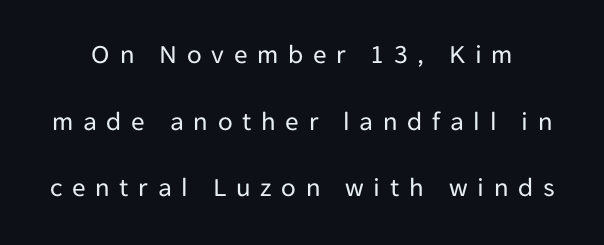
Q: Is the text bold? A: No.
Q: Is the text italic (slanted)? A: No, it is upright.
Q: Is the text underlined? A: No.
Q: Is the spacing between letters normal or unusually wide? A: Unusually wide.
Q: Is the spacing between lines tight, normal or loose? A: Loose.
